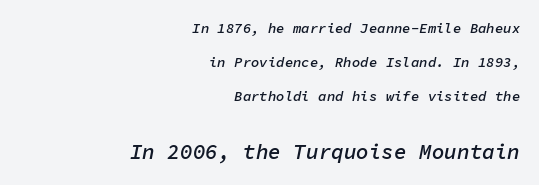
Q: Is the text bold? A: Semi-bold.
Q: Is the text italic (slanted)? A: Yes, it leans right by about 11 degrees.
Q: Is the text underlined? A: No.
Q: How is the paragraph aligned? A: Right-aligned.
Q: Is the spacing between letters normal or unusually wide? A: Normal.
Q: Is the spacing between lines tight, normal or loose? A: Loose.
Q: Which block of text is set in a larger size, the first (top) or the second (bottom)? A: The second (bottom) one.
